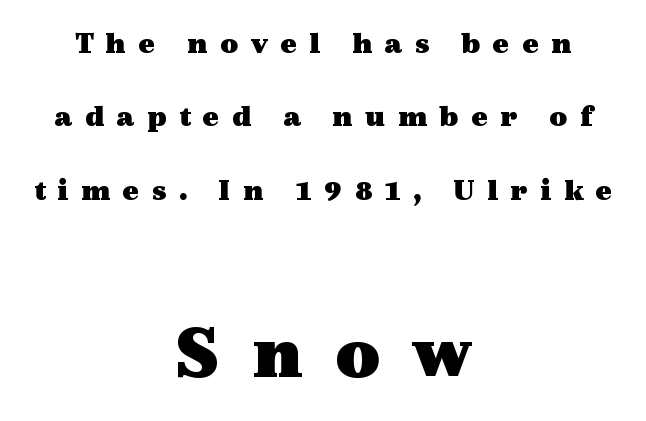
The image shows 78 px heavy, wide serif type, upright; set centered, loose line spacing (2.37x), unusually wide letter spacing (+0.4 em), not underlined; the second (bottom) block is 2.52x larger; a medium x-height.
